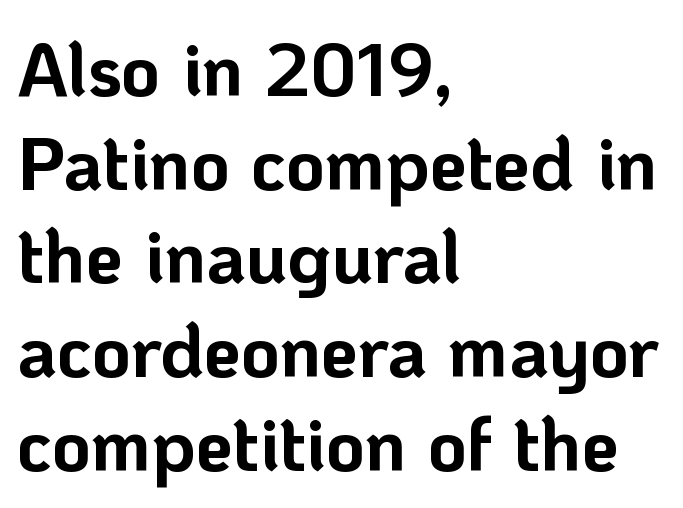
In terms of letterspacing, this is plain default setting. The space directly below the letters is spotless. Rows of type keep a routine distance in the vertical direction. The face used here is proportionally spaced, like ordinary book or web type. Serif or sans? Sans — the stroke terminals are bare.
